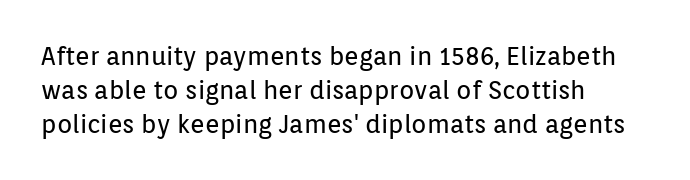
A normal amount of white space separates one row of letters from the next. Honestly, the letter spacing is just normal — you wouldn't notice it. The font's upright variant was chosen for this text. Is this a heavy cut? Hardly; it is regular or lighter. Caption: multi-line text, flush left, ragged right.
